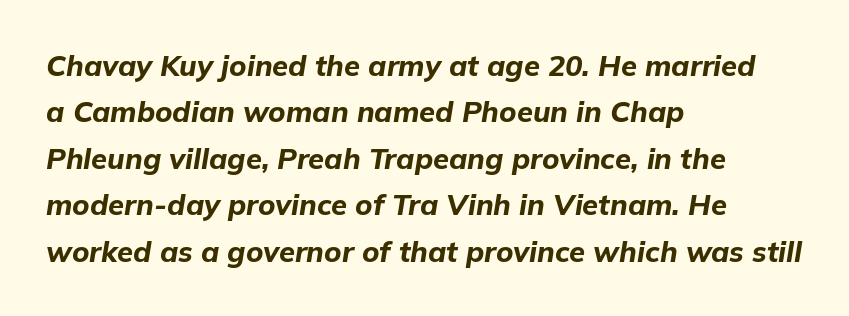
The image shows 29 px bold type, italic (leaning right); set left-aligned, normal line spacing (1.6x), normal letter spacing, not underlined; low stroke contrast and a medium x-height.
